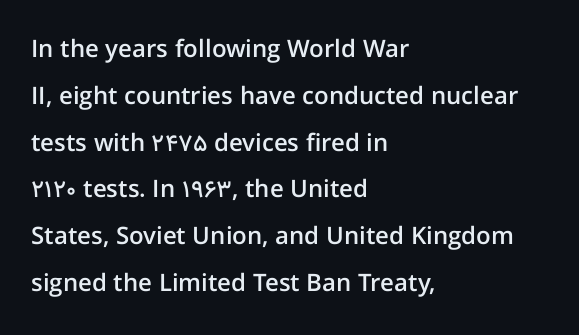
The image shows 24 px text type, upright; set left-aligned, loose line spacing (1.95x), normal letter spacing, not underlined.
